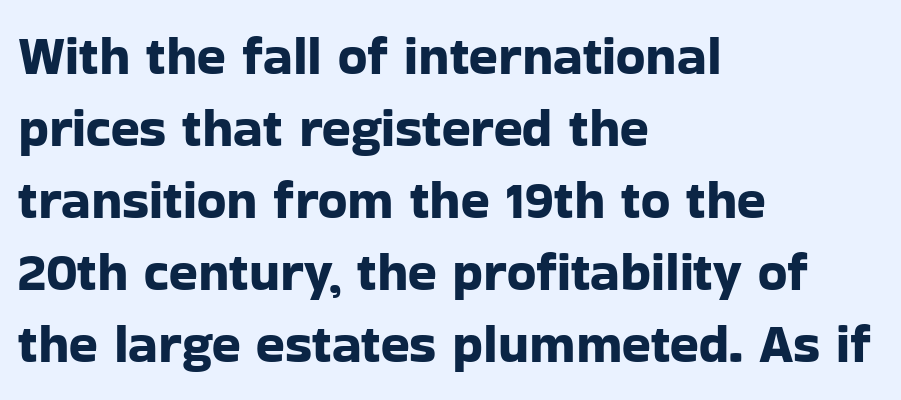
{"serif": "no", "italic": "no", "width": "normal", "stroke_contrast": "low", "x_height": "medium", "monospaced": "no", "underline": "no", "align": "left", "line_spacing": "normal", "line_spacing_ratio": 1.36, "letter_spacing": "normal", "letter_spacing_em": 0.0, "glyph_px": 53}
